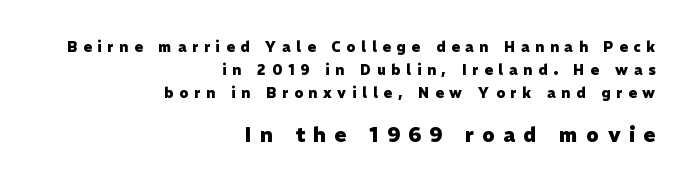
The letters stand upright; this is a roman face. The lower block of text is set noticeably larger than the block above it. The rendering uses a moderate line-height, typical for paragraphs. A full-strength bold gives these letters their thick strokes.
